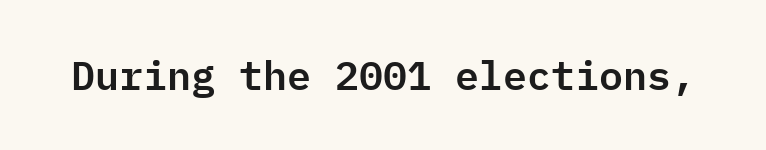
The image shows 40 px sans-serif type, upright, monospaced; set normal letter spacing, not underlined; low stroke contrast and a medium x-height.
